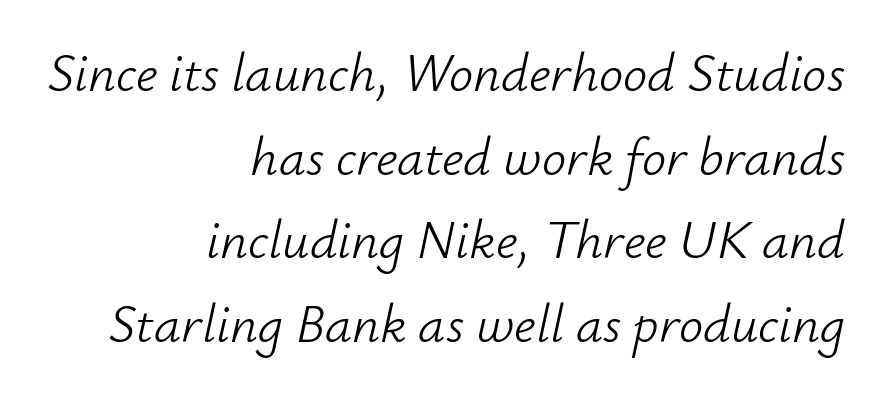
{"italic": "yes", "lean": "right", "slant_degrees": 12, "bold": "no", "weight": "light", "width": "normal", "stroke_contrast": "low", "x_height": "small", "monospaced": "no", "underline": "no", "align": "right", "line_spacing": "normal", "line_spacing_ratio": 1.55, "letter_spacing": "normal", "letter_spacing_em": 0.0, "glyph_px": 54}
